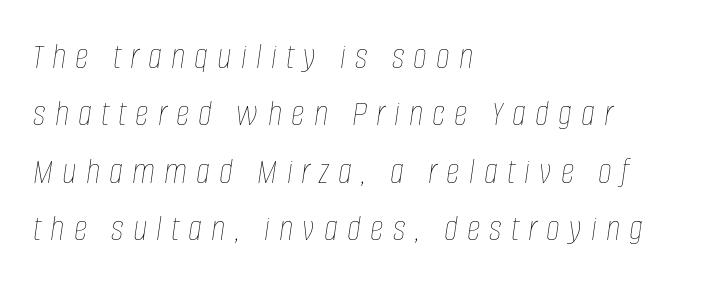
{"italic": "yes", "lean": "right", "slant_degrees": 8, "bold": "no", "weight": "thin", "width": "condensed", "stroke_contrast": "low", "x_height": "large", "monospaced": "no", "underline": "no", "align": "left", "line_spacing": "normal", "line_spacing_ratio": 1.51, "letter_spacing": "wide", "letter_spacing_em": 0.24, "glyph_px": 38}
